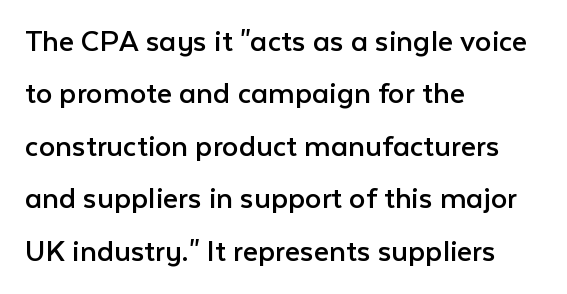
{"serif": "no", "italic": "no", "bold": "no", "weight": "regular", "width": "normal", "stroke_contrast": "low", "x_height": "medium", "monospaced": "no", "underline": "no", "align": "left", "line_spacing": "normal", "line_spacing_ratio": 1.59, "letter_spacing": "normal", "letter_spacing_em": 0.0, "glyph_px": 33}
